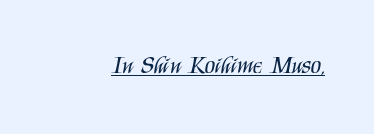
{"bold": "no", "underline": "yes", "letter_spacing": "normal", "letter_spacing_em": 0.0, "glyph_px": 24}
